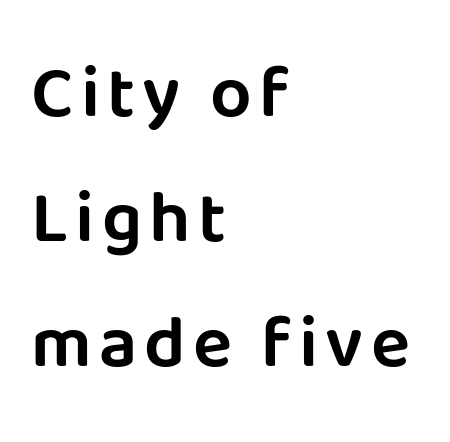
Q: Is the text italic (slanted)? A: No, it is upright.
Q: Is the typeface a serif or a sans-serif typeface? A: Sans-serif.
Q: Is the text underlined? A: No.
Q: How is the paragraph aligned? A: Left-aligned.
Q: Width (condensed, normal, or wide)? A: Normal.
Q: Stroke contrast? A: Low.
Q: x-height? A: Large.
Q: Monospaced? A: No.
